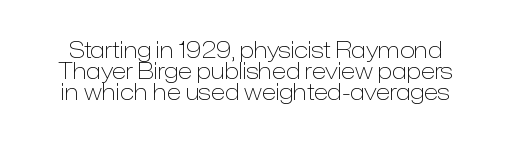
Q: Is the text bold? A: No.
Q: Is the text italic (slanted)? A: No, it is upright.
Q: Is the text underlined? A: No.
Q: Is the spacing between letters normal or unusually wide? A: Normal.
Q: Is the spacing between lines tight, normal or loose? A: Tight.
